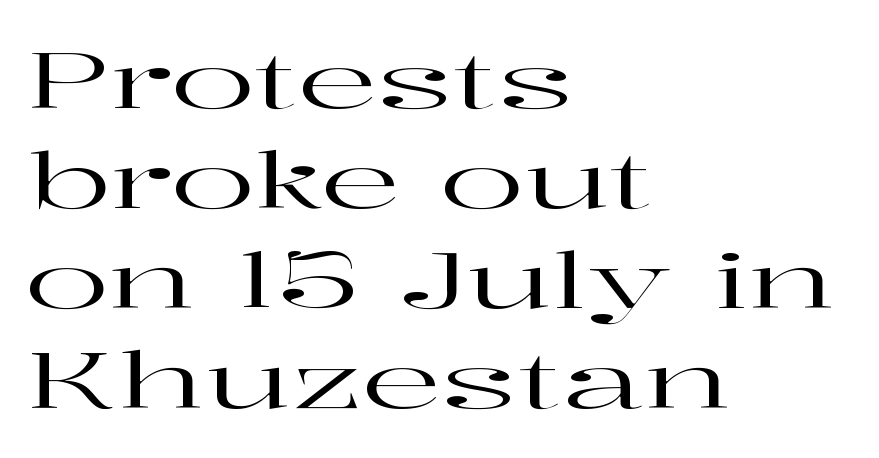
Q: Is the text italic (slanted)? A: No, it is upright.
Q: Is the typeface a serif or a sans-serif typeface? A: Serif.
Q: Is the text underlined? A: No.
Q: How is the paragraph aligned? A: Left-aligned.
Q: Is the spacing between letters normal or unusually wide? A: Normal.
Q: Is the spacing between lines tight, normal or loose? A: Normal.
Q: Width (condensed, normal, or wide)? A: Wide.
Q: Stroke contrast? A: High.
Q: x-height? A: Medium.
Q: Monospaced? A: No.
